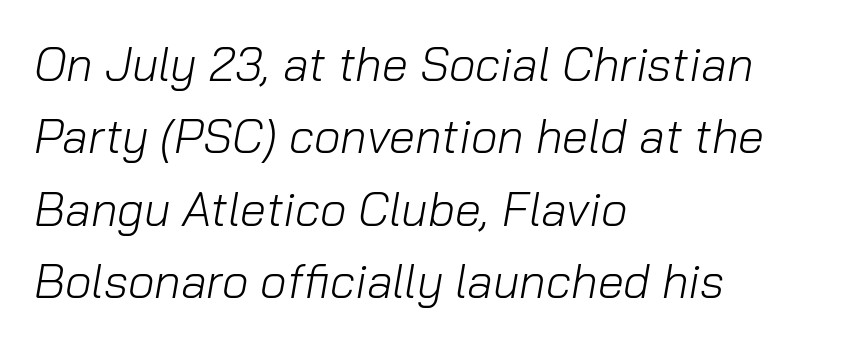
The image shows 47 px light type, italic (leaning right); set left-aligned, normal line spacing (1.54x), normal letter spacing, not underlined; low stroke contrast and a medium x-height.
